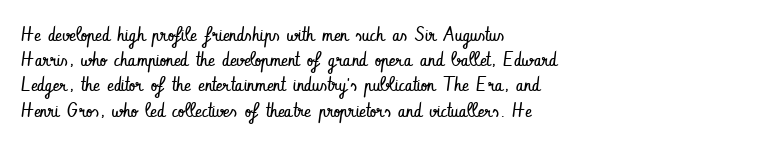
How would I describe the line gaps? Plain and ordinary. Stem width sits at or under what a default text font uses. Posture: straight, roman, zero tilt. Underlining? Definitely not there. How are the letters spaced? Ordinarily, with no added tracking. Alignment: flush left.
